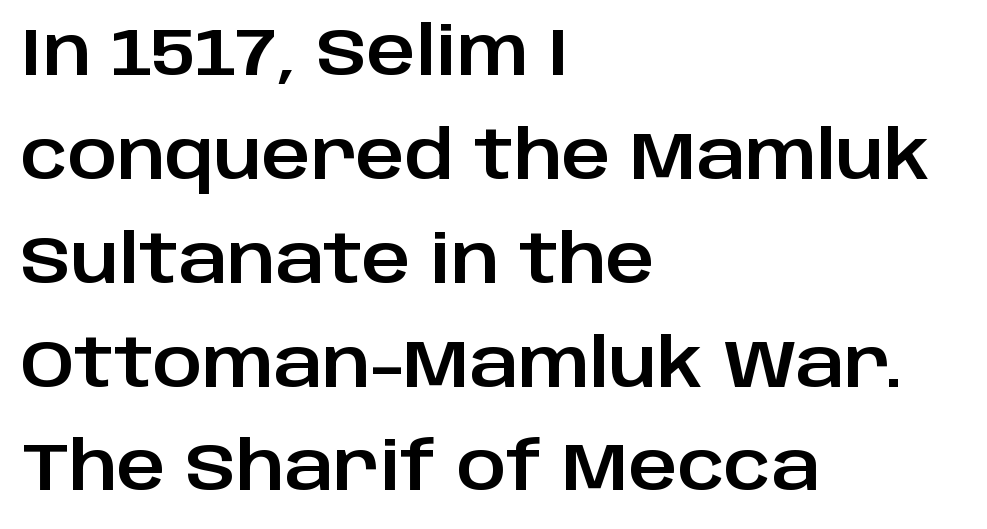
Q: Is the text italic (slanted)? A: No, it is upright.
Q: Is the typeface a serif or a sans-serif typeface? A: Sans-serif.
Q: Is the text underlined? A: No.
Q: How is the paragraph aligned? A: Left-aligned.
Q: Is the spacing between letters normal or unusually wide? A: Normal.
Q: Is the spacing between lines tight, normal or loose? A: Normal.
Q: Width (condensed, normal, or wide)? A: Normal.
Q: Stroke contrast? A: Low.
Q: x-height? A: Large.
Q: Monospaced? A: No.
